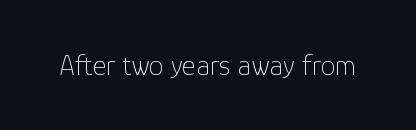
Letterform terminals end flat and unadorned throughout the passage. Standard letterfit; no display-style spreading of the glyphs. Looks like regular typesetting: each glyph gets only the width it needs. Stroke thickness stays within the range of a standard reading face or lighter. Letters rest on an invisible, unmarked baseline.
